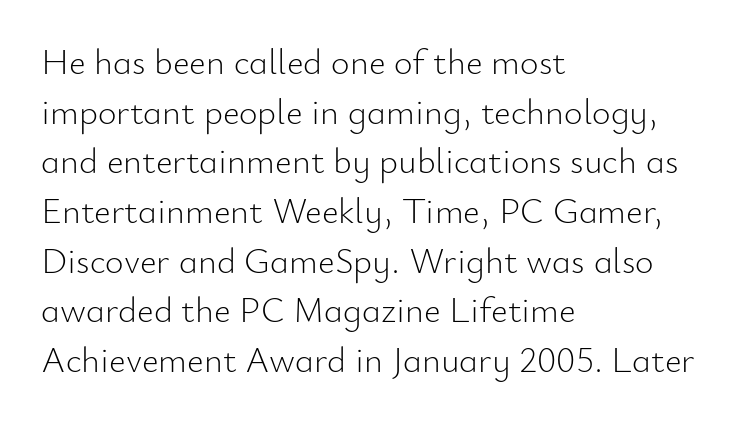
{"serif": "no", "italic": "no", "bold": "no", "weight": "light", "width": "normal", "stroke_contrast": "low", "x_height": "small", "monospaced": "no", "underline": "no", "align": "left", "line_spacing": "normal", "line_spacing_ratio": 1.38, "letter_spacing": "normal", "letter_spacing_em": 0.0, "glyph_px": 36}
